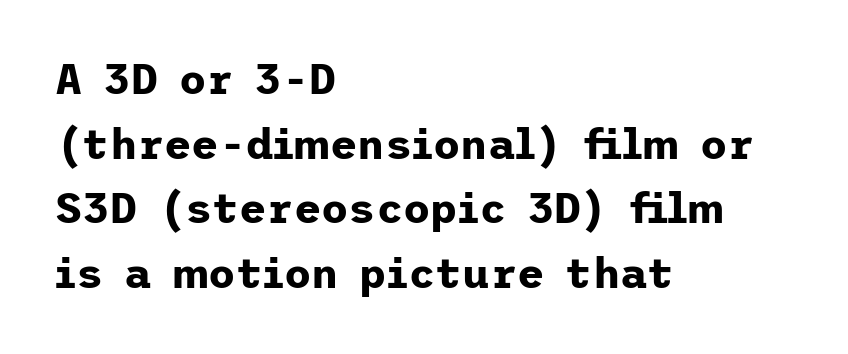
The image shows 42 px bold sans-serif type, upright; set left-aligned, normal line spacing (1.54x), normal letter spacing, not underlined; low stroke contrast and a medium x-height.
